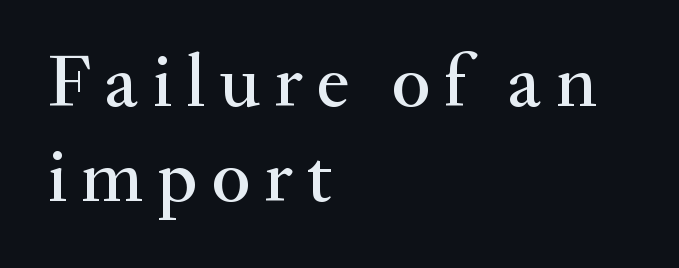
Q: Is the text italic (slanted)? A: No, it is upright.
Q: Is the typeface a serif or a sans-serif typeface? A: Serif.
Q: Is the text underlined? A: No.
Q: How is the paragraph aligned? A: Left-aligned.
Q: Is the spacing between lines tight, normal or loose? A: Normal.
Q: Width (condensed, normal, or wide)? A: Normal.
Q: Stroke contrast? A: Medium.
Q: x-height? A: Small.
Q: Monospaced? A: No.
